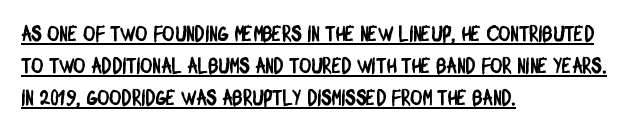
Each line starts at the same left margin while the right side varies. Tracking value appears to be zero — textbook default spacing. This sample carries an underscore along the baseline area. Each new line begins a customary step beneath the previous one.
